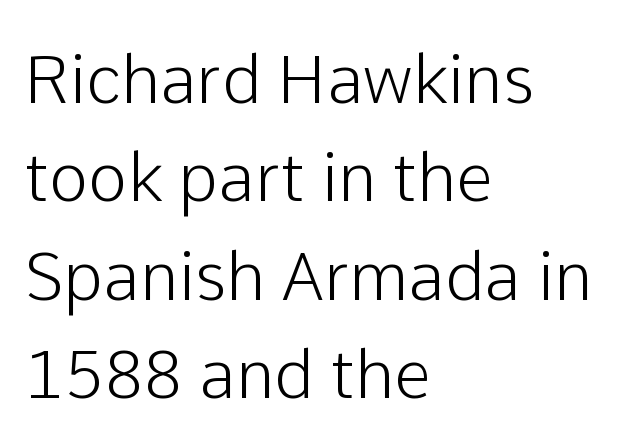
{"serif": "no", "italic": "no", "width": "normal", "stroke_contrast": "low", "x_height": "medium", "monospaced": "no", "underline": "no", "align": "left", "line_spacing": "normal", "line_spacing_ratio": 1.47, "letter_spacing": "normal", "letter_spacing_em": 0.0, "glyph_px": 67}
